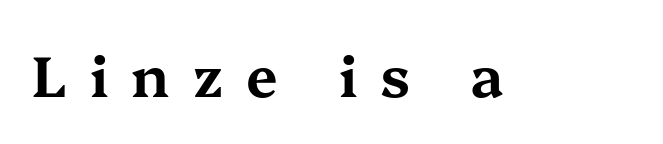
The image shows 57 px wide serif type, upright; set unusually wide letter spacing (+0.4 em), not underlined; medium stroke contrast and a medium x-height.
